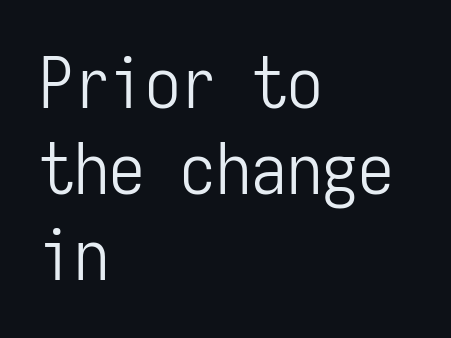
Regarding serifs, this sample does without them. These glyphs show unthickened strokes, regular width or finer. Where is the straight margin? On the left. What stands out about the letter spacing? Nothing — it is the standard amount. Unmarked baselines from the first word to the last. Do the characters align in a grid? Yes, the font is monospaced.
